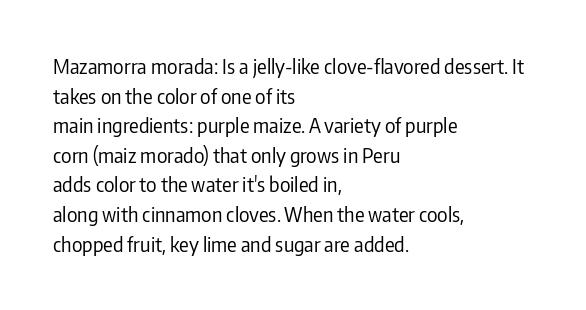
Compared with a typical body face, this is equally light or lighter still. The line texture is even and compact thanks to regular tracking. The space directly below the letters is spotless. Nope, not italic — everything's standing straight.
